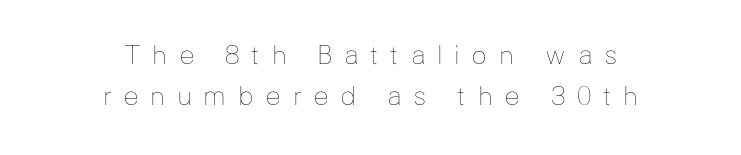
Q: Is the text bold? A: No.
Q: Is the text italic (slanted)? A: No, it is upright.
Q: Is the text underlined? A: No.
Q: How is the paragraph aligned? A: Centered.
Q: Is the spacing between letters normal or unusually wide? A: Unusually wide.
Q: Is the spacing between lines tight, normal or loose? A: Normal.
